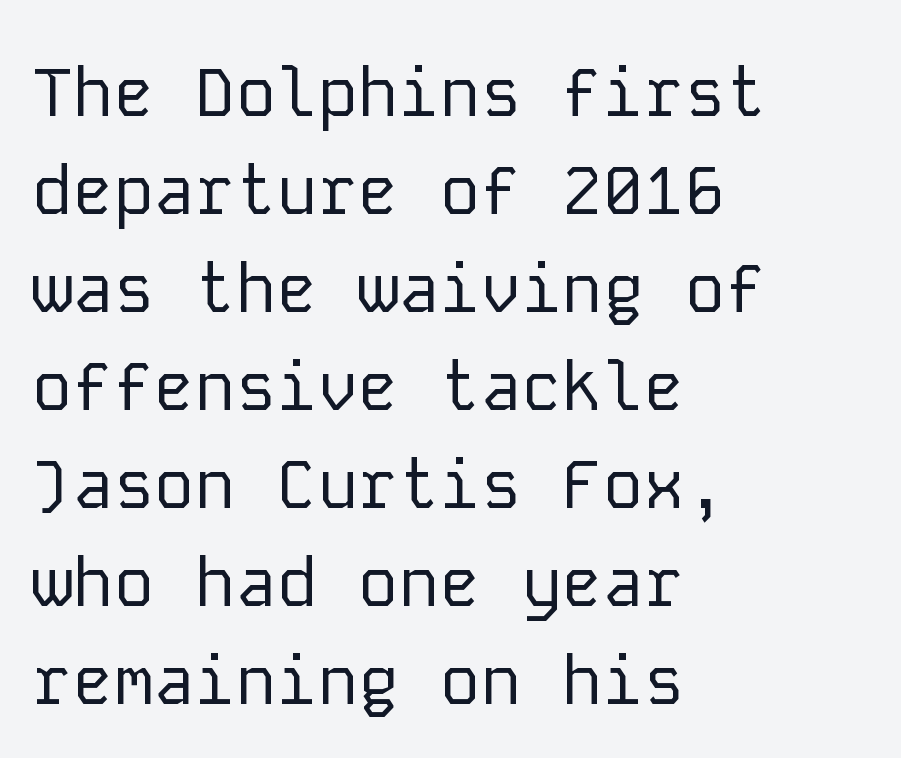
The image shows 68 px regular-weight sans-serif type, upright, monospaced; set left-aligned, normal line spacing (1.44x), normal letter spacing, not underlined; low stroke contrast and a medium x-height.
